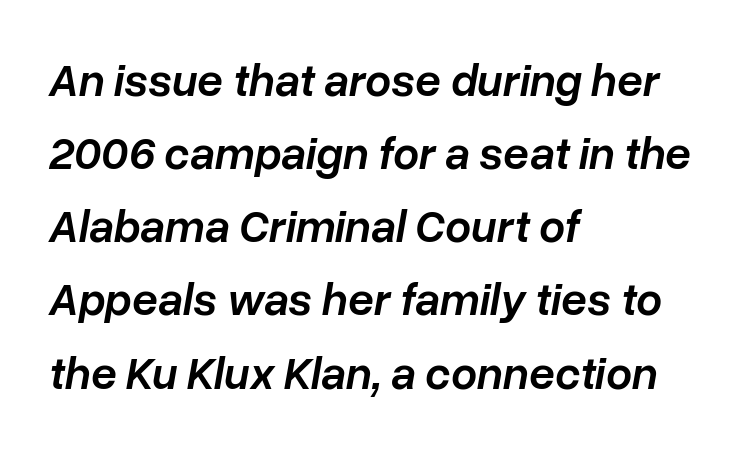
The image shows 46 px semibold type, italic (leaning right); set left-aligned, normal line spacing (1.59x), normal letter spacing, not underlined; low stroke contrast and a medium x-height.
